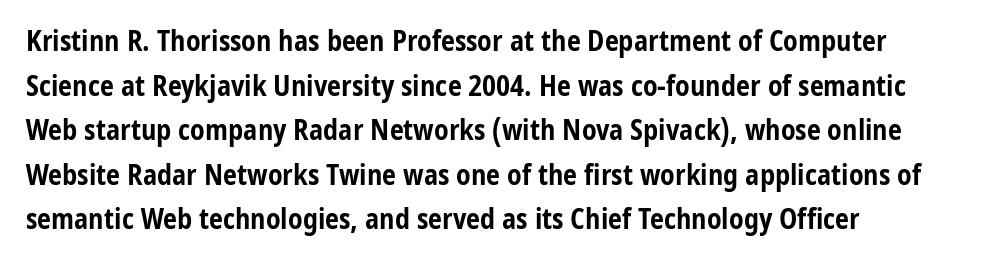
The image shows 28 px bold, condensed sans-serif type, upright; set left-aligned, normal line spacing (1.59x), normal letter spacing, not underlined; low stroke contrast and a medium x-height.
